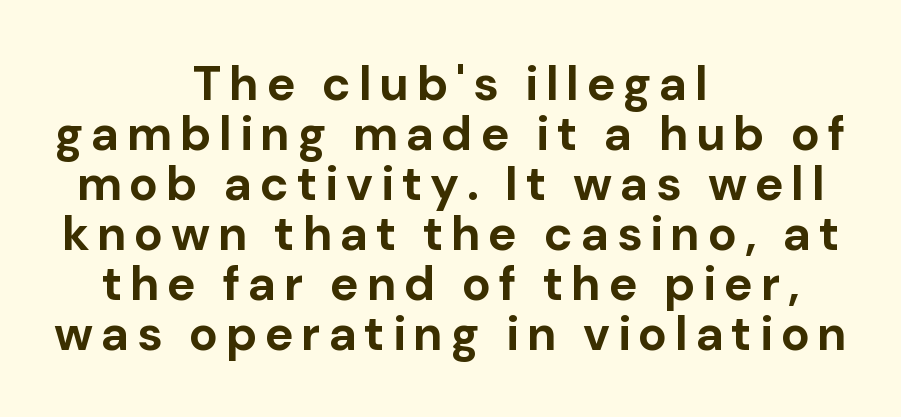
{"serif": "no", "italic": "no", "bold": "yes", "weight": "bold", "width": "normal", "stroke_contrast": "low", "x_height": "medium", "monospaced": "no", "underline": "no", "align": "center", "line_spacing": "tight", "line_spacing_ratio": 1.04, "glyph_px": 48}
